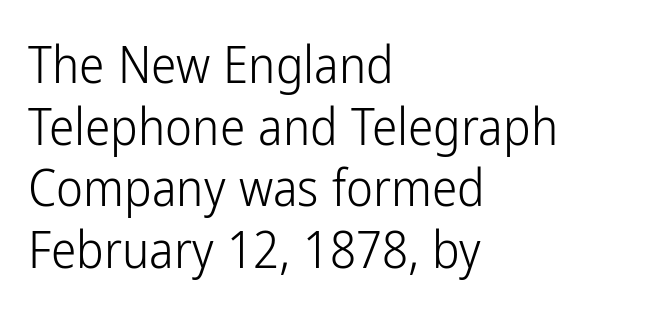
Character widths vary here, with narrow letters taking less room than wide ones. Compared with a centered layout, this one pins lines to the left instead. Spacing between characters is what you'd get straight out of the box. The lettering stays uniformly vertical, giving the passage a roman look. Serifs: no, the terminals of the letterforms are clean.
